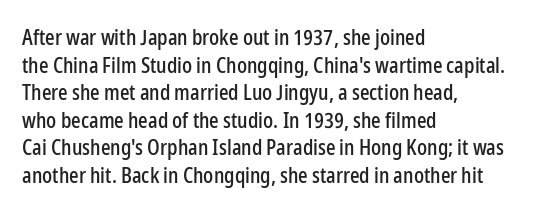
The image shows 21 px text type, upright; set left-aligned, normal line spacing (1.31x), normal letter spacing, not underlined.
